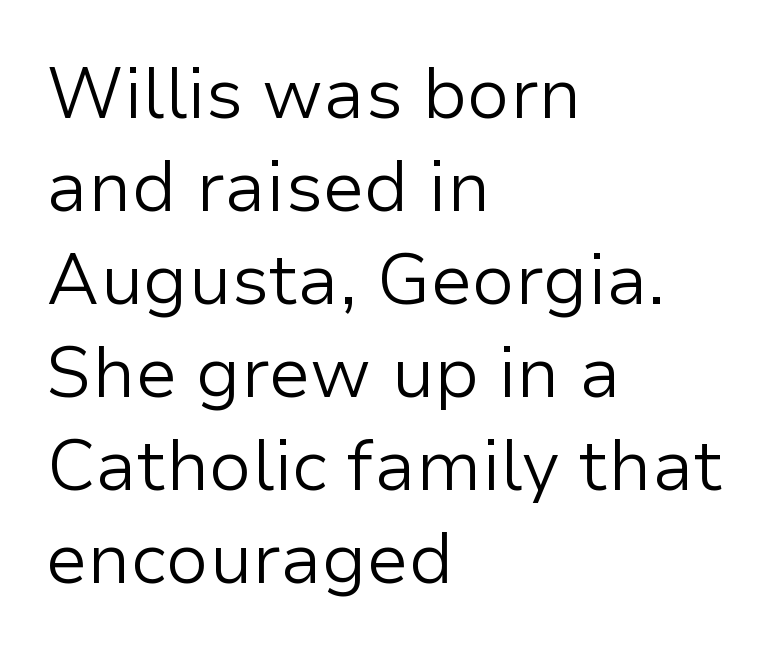
{"serif": "no", "italic": "no", "bold": "no", "weight": "light", "width": "normal", "stroke_contrast": "low", "x_height": "medium", "monospaced": "no", "underline": "no", "align": "left", "line_spacing": "normal", "line_spacing_ratio": 1.31, "letter_spacing": "normal", "letter_spacing_em": 0.0, "glyph_px": 71}
